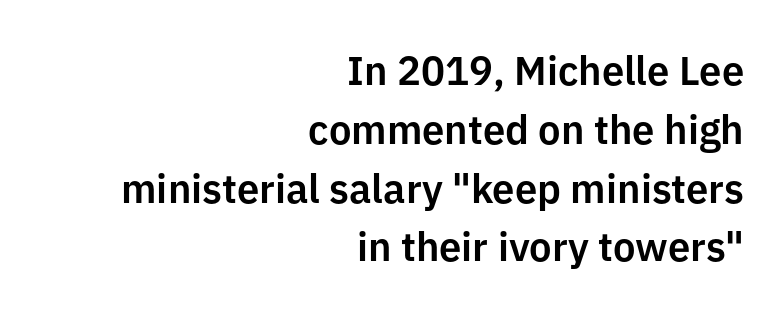
Q: Is the text italic (slanted)? A: No, it is upright.
Q: Is the typeface a serif or a sans-serif typeface? A: Sans-serif.
Q: Is the text underlined? A: No.
Q: How is the paragraph aligned? A: Right-aligned.
Q: Is the spacing between letters normal or unusually wide? A: Normal.
Q: Is the spacing between lines tight, normal or loose? A: Normal.
Q: Width (condensed, normal, or wide)? A: Normal.
Q: Stroke contrast? A: Low.
Q: x-height? A: Medium.
Q: Monospaced? A: No.
